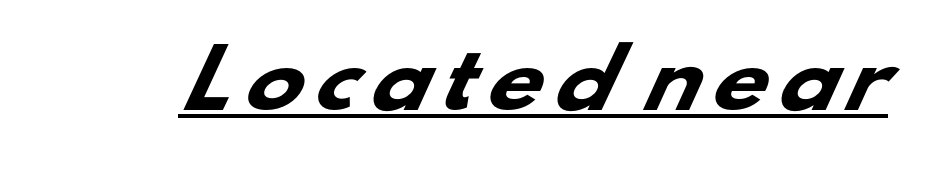
Q: Is the text bold? A: Yes.
Q: Is the typeface a serif or a sans-serif typeface? A: Sans-serif.
Q: Is the text underlined? A: Yes.
Q: Width (condensed, normal, or wide)? A: Wide.
Q: Stroke contrast? A: Low.
Q: x-height? A: Small.
Q: Monospaced? A: No.
